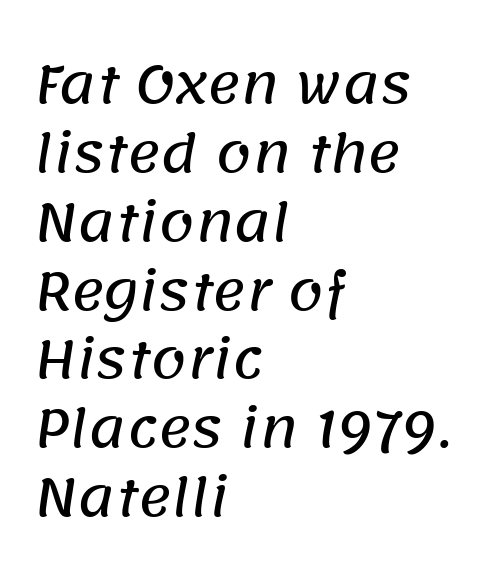
The rendering uses natural spacing where letterforms have individual widths. One-word summary of the alignment: left. The face used here is rendered with its standard letterfit. The string is rendered with underlining switched off. Students, observe: this is what conventionally led text looks like. Type style note: lacks serifs.
